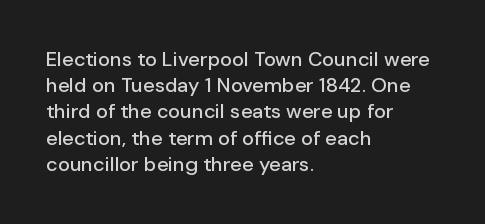
Rows of type keep a routine distance in the vertical direction. Designer's note — italics off, roman on. These lines stack with their left ends in a neat column. You could call the tracking neutral — neither tight nor loose. Each row of text sits above clean, open space.
